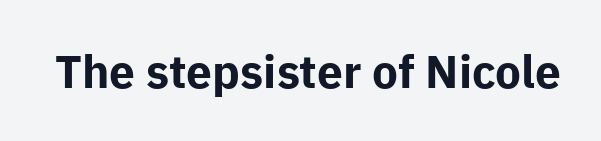
Q: Is the text bold? A: Yes.
Q: Is the text italic (slanted)? A: No, it is upright.
Q: Is the typeface a serif or a sans-serif typeface? A: Sans-serif.
Q: Is the text underlined? A: No.
Q: Is the spacing between letters normal or unusually wide? A: Normal.
Q: Width (condensed, normal, or wide)? A: Normal.
Q: Stroke contrast? A: Low.
Q: x-height? A: Medium.
Q: Monospaced? A: No.
